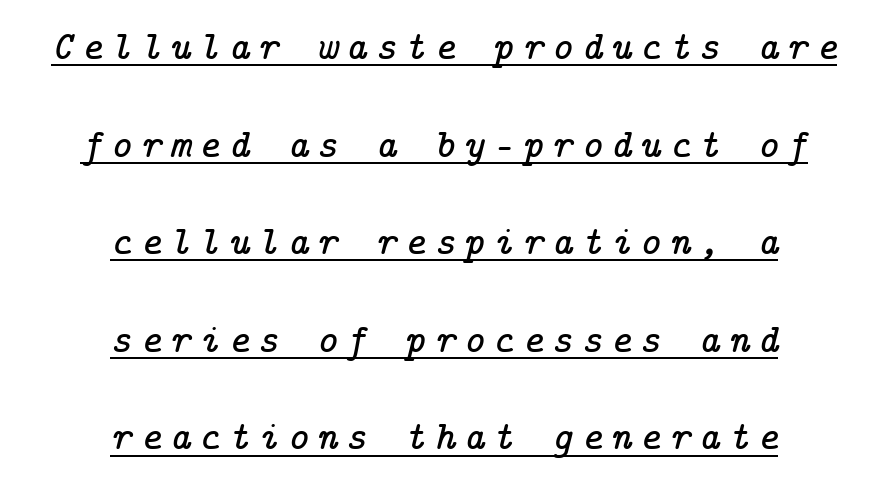
Q: Is the text italic (slanted)? A: Yes, it leans right by about 14 degrees.
Q: Is the typeface a serif or a sans-serif typeface? A: Serif.
Q: Is the text underlined? A: Yes.
Q: How is the paragraph aligned? A: Centered.
Q: Is the spacing between letters normal or unusually wide? A: Unusually wide.
Q: Is the spacing between lines tight, normal or loose? A: Loose.
Q: Width (condensed, normal, or wide)? A: Normal.
Q: Stroke contrast? A: Low.
Q: x-height? A: Medium.
